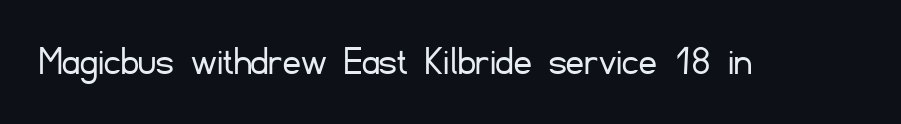
{"serif": "no", "italic": "no", "bold": "no", "weight": "light", "width": "normal", "stroke_contrast": "low", "x_height": "small", "monospaced": "no", "underline": "no", "letter_spacing": "normal", "letter_spacing_em": 0.0, "glyph_px": 43}
